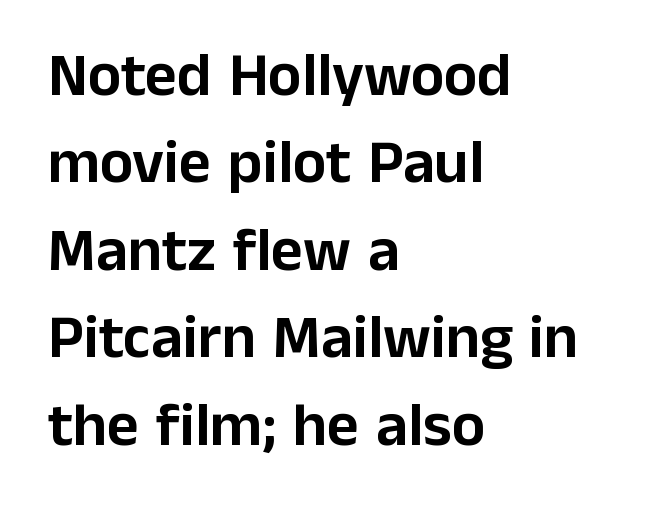
{"serif": "no", "italic": "no", "width": "normal", "stroke_contrast": "low", "x_height": "medium", "monospaced": "no", "underline": "no", "align": "left", "line_spacing": "normal", "line_spacing_ratio": 1.41, "letter_spacing": "normal", "letter_spacing_em": 0.0, "glyph_px": 62}
